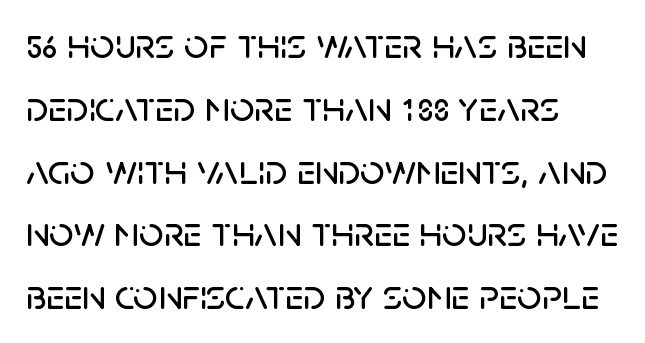
A typesetter would call this zero additional tracking. Descender tails drop into unmarked territory. Line spacing here is normal. A typesetter would label this face a sans. Italic: no, the glyphs are upright roman. Each letter keeps its own natural width here, so spacing adapts to shape.
